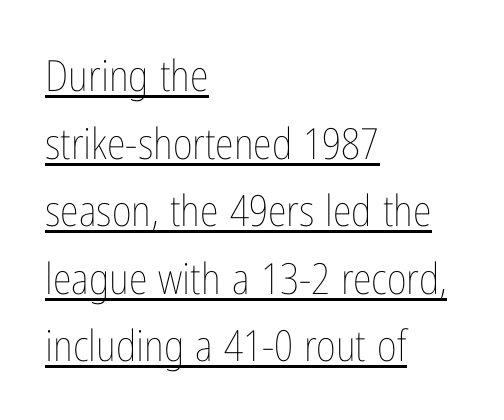
Q: Is the text bold? A: No.
Q: Is the text italic (slanted)? A: No, it is upright.
Q: Is the text underlined? A: Yes.
Q: How is the paragraph aligned? A: Left-aligned.
Q: Is the spacing between letters normal or unusually wide? A: Normal.
Q: Is the spacing between lines tight, normal or loose? A: Normal.
Q: Width (condensed, normal, or wide)? A: Condensed.
Q: Stroke contrast? A: Low.
Q: x-height? A: Medium.
Q: Monospaced? A: No.
